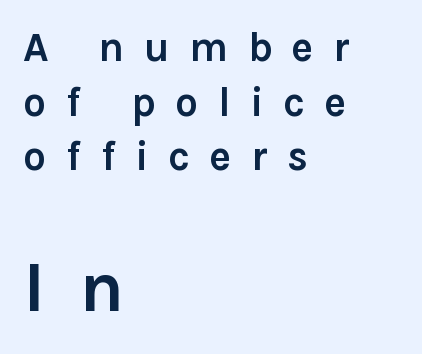
The image shows 72 px semibold sans-serif type, upright; set left-aligned, normal line spacing (1.33x), unusually wide letter spacing (+0.48 em), not underlined; the second (bottom) block is 1.76x larger; a medium x-height.
